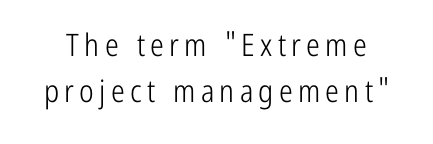
Whoever set this chose a conventional vertical rhythm. The typography opts for an upright posture over an oblique one. Proportional: the letters do not fall into vertical columns. Clear beneath every line of the passage.
